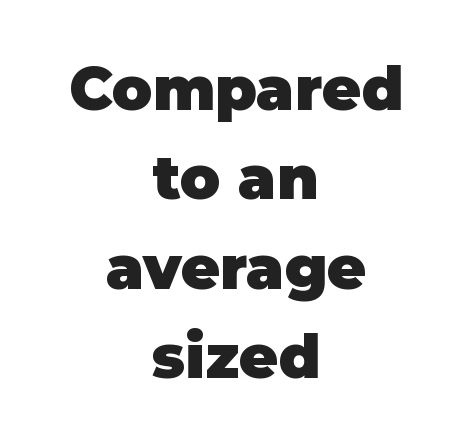
The letters stand straight up with perfectly vertical stems. The passage shown stacks its lines at a standard gap. The passage shown is typed in a proportional face where columns would drift. No feet cap the strokes, marking this as sans-serif type. Reading down the block, each line starts at a different indent, mirrored at its end.
